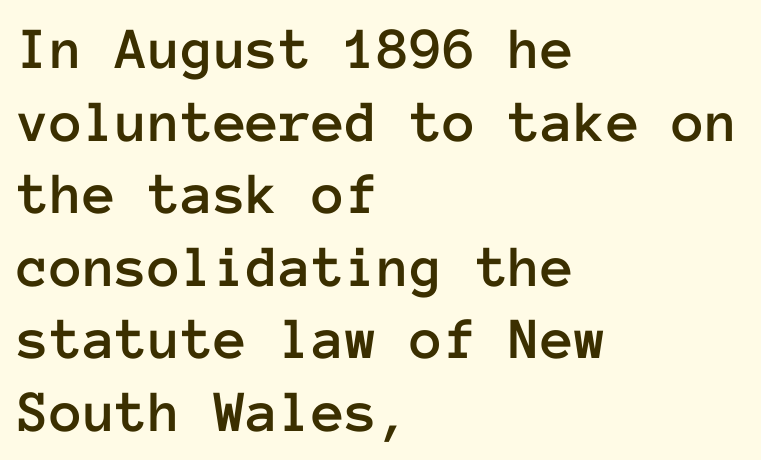
{"italic": "no", "width": "normal", "stroke_contrast": "low", "x_height": "medium", "monospaced": "yes", "underline": "no", "align": "left", "line_spacing_ratio": 1.21, "letter_spacing": "normal", "letter_spacing_em": 0.0, "glyph_px": 60}
